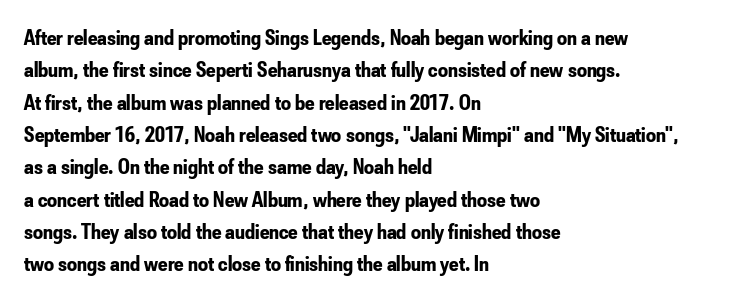
{"italic": "no", "bold": "yes", "underline": "no", "align": "left", "line_spacing": "normal", "line_spacing_ratio": 1.47, "letter_spacing": "normal", "letter_spacing_em": 0.0, "glyph_px": 22}
